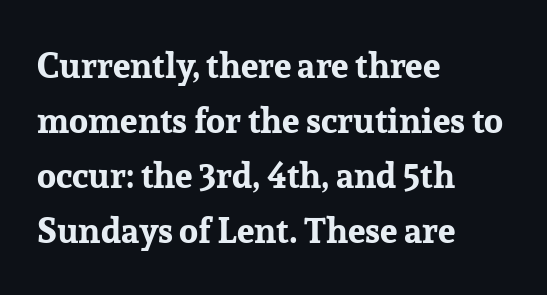
Q: Is the text bold? A: Yes.
Q: Is the text italic (slanted)? A: No, it is upright.
Q: Is the typeface a serif or a sans-serif typeface? A: Serif.
Q: Is the text underlined? A: No.
Q: How is the paragraph aligned? A: Left-aligned.
Q: Is the spacing between letters normal or unusually wide? A: Normal.
Q: Is the spacing between lines tight, normal or loose? A: Normal.
Q: Width (condensed, normal, or wide)? A: Normal.
Q: Stroke contrast? A: Low.
Q: x-height? A: Medium.
Q: Monospaced? A: No.
